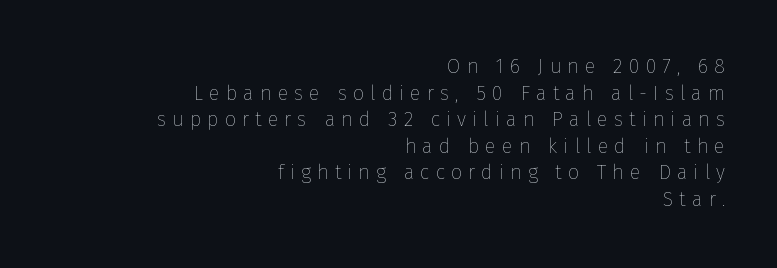
Q: Is the text bold? A: No.
Q: Is the text italic (slanted)? A: No, it is upright.
Q: Is the text underlined? A: No.
Q: How is the paragraph aligned? A: Right-aligned.
Q: Is the spacing between letters normal or unusually wide? A: Unusually wide.
Q: Is the spacing between lines tight, normal or loose? A: Normal.
